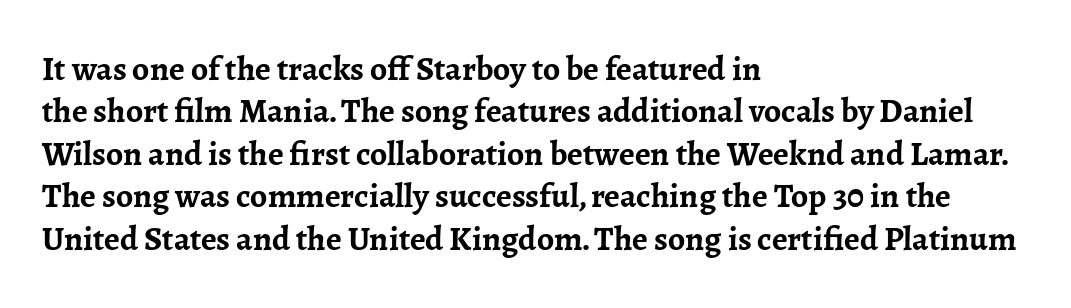
The lines sit at an ordinary, default distance from one another. Looks like regular typesetting: each glyph gets only the width it needs. Letters rest on an invisible, unmarked baseline. In terms of letterform style, serifs are clearly present. This is the regular roman posture of the typeface. A classic flush-left, rag-right setting is used for this passage.
